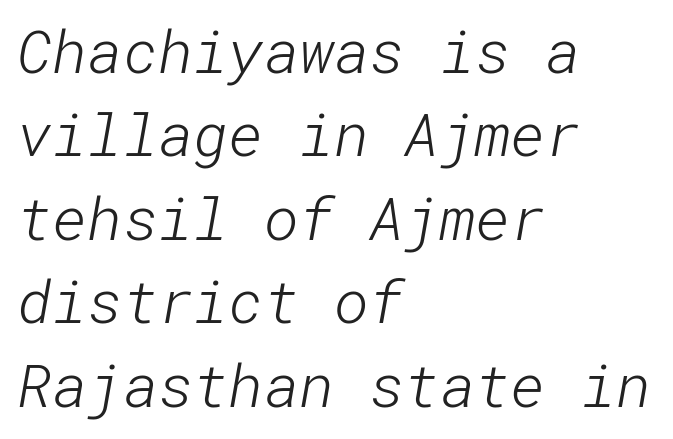
The lines in this sample share a left origin and differ only in where they stop. The characters are drawn with everyday or finer stroke widths. Each letter's strokes conclude bluntly, with no projecting serifs. Inter-character spacing is left at the font's built-in metrics. The passage shown stacks its lines at a standard gap. Each row of text sits above clean, open space.
